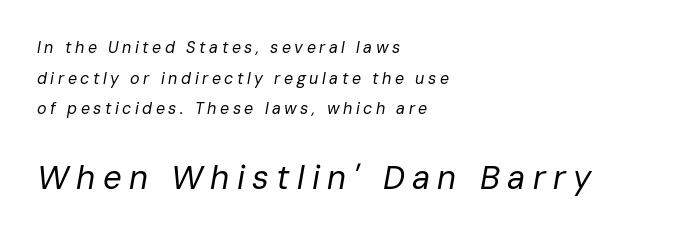
The image shows 33 px regular-weight type, italic (leaning right); set left-aligned, loose line spacing (1.92x), unusually wide letter spacing (+0.22 em), not underlined; the second (bottom) block is 2.06x larger; low stroke contrast and a medium x-height.
